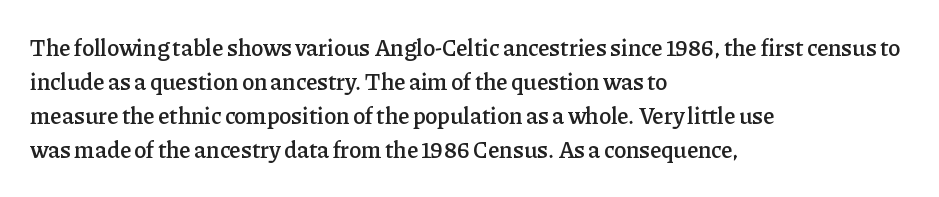
The image shows 23 px text type, upright; set left-aligned, normal line spacing (1.48x), normal letter spacing, not underlined.
